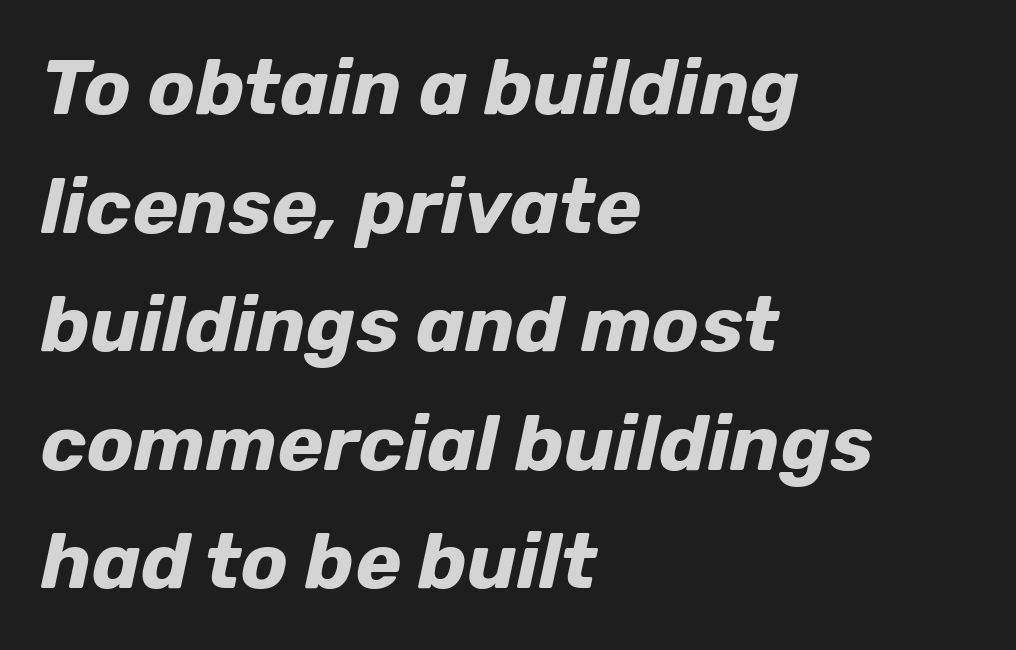
Q: Is the text bold? A: Yes.
Q: Is the text italic (slanted)? A: Yes, it leans right by about 12 degrees.
Q: Is the text underlined? A: No.
Q: How is the paragraph aligned? A: Left-aligned.
Q: Is the spacing between letters normal or unusually wide? A: Normal.
Q: Is the spacing between lines tight, normal or loose? A: Normal.
Q: Width (condensed, normal, or wide)? A: Normal.
Q: Stroke contrast? A: Low.
Q: x-height? A: Medium.
Q: Monospaced? A: No.
